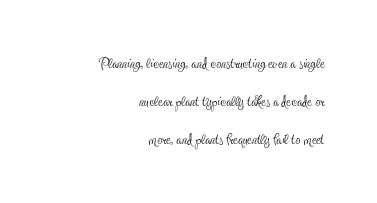
{"bold": "no", "underline": "no", "align": "right", "line_spacing": "loose", "line_spacing_ratio": 1.91, "letter_spacing": "normal", "letter_spacing_em": 0.0, "glyph_px": 20}
